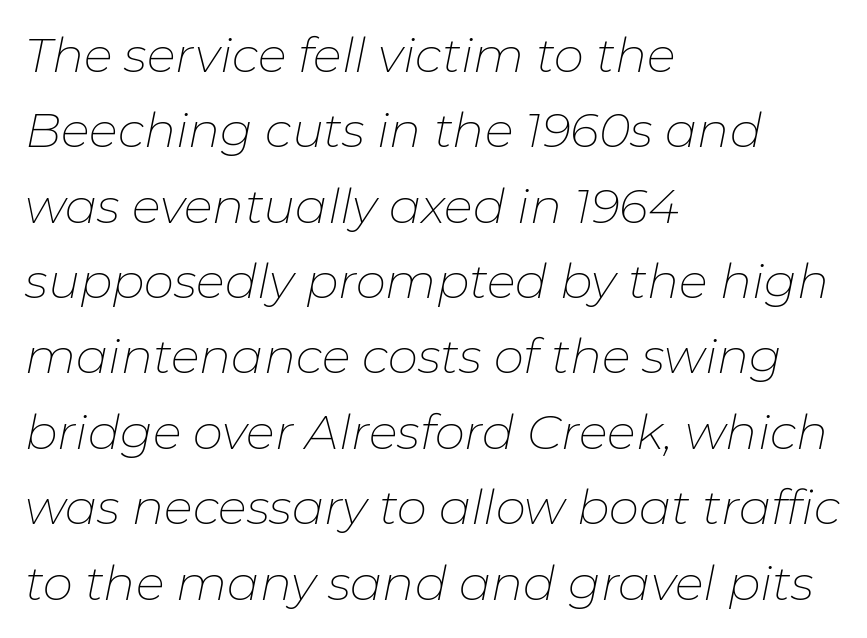
The image shows 48 px thin type, italic (leaning right); set left-aligned, normal line spacing (1.57x), normal letter spacing, not underlined; low stroke contrast and a medium x-height.
